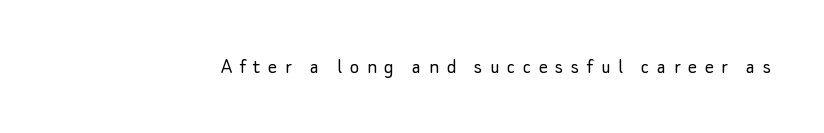
The rendering inserts visible extra space after every character. Stroke thickness stays within the range of a standard reading face or lighter. Plain, unruled lines of type. Quick note: not italic, upright.
